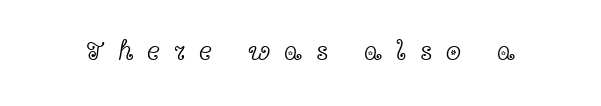
Q: Is the text bold? A: No.
Q: Is the text italic (slanted)? A: Yes.
Q: Is the typeface a serif or a sans-serif typeface? A: Serif.
Q: Is the text underlined? A: No.
Q: Is the spacing between letters normal or unusually wide? A: Unusually wide.
Q: Width (condensed, normal, or wide)? A: Wide.
Q: x-height? A: Medium.
Q: Monospaced? A: No.
